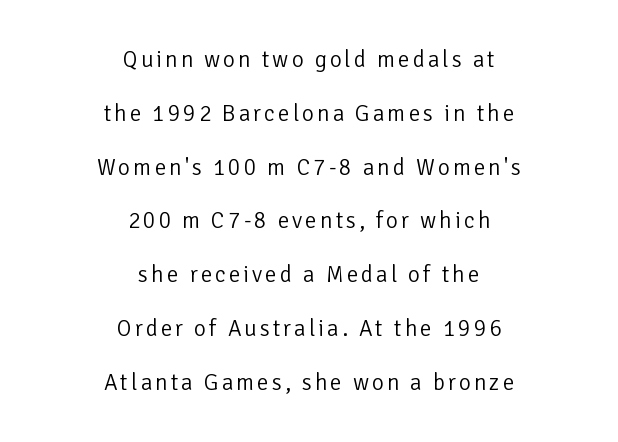
The letters stand upright; this is a roman face. Loosely led — the rows are spread out. Ink coverage per letter is moderate at most. The gap between lines stays unmarked. Which margin do the lines hug? Neither — every line sits in the middle.
